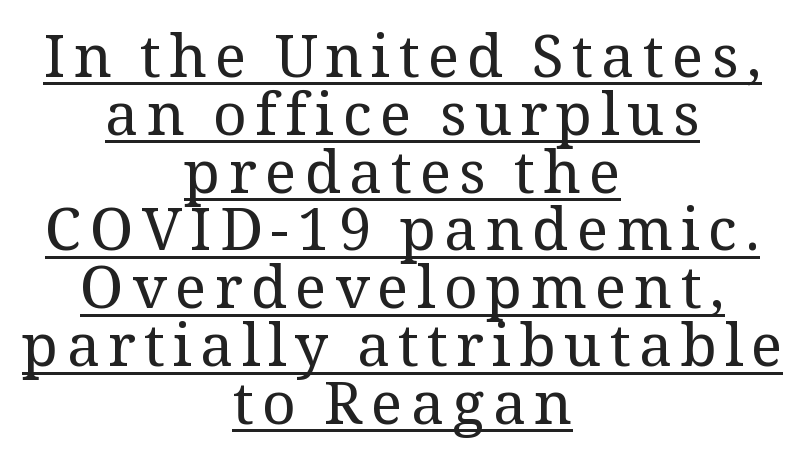
{"serif": "yes", "italic": "no", "bold": "no", "weight": "regular", "width": "normal", "stroke_contrast": "medium", "x_height": "medium", "monospaced": "no", "underline": "yes", "align": "center", "line_spacing": "tight", "line_spacing_ratio": 0.98, "glyph_px": 59}
